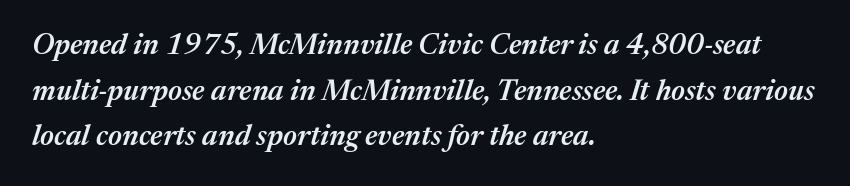
This rendering leaves character spacing at its baseline value. The passage shown is typed in a proportional face where columns would drift. Quick note: italic. No word sits above an underline. These words are printed semibold, heavier than regular yet not bold. Short and long lines alike share a common starting point at left.
